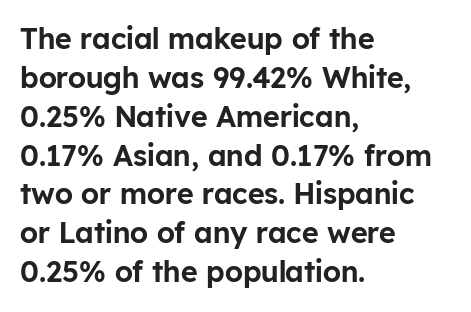
{"serif": "no", "italic": "no", "width": "normal", "stroke_contrast": "low", "x_height": "medium", "monospaced": "no", "underline": "no", "align": "left", "line_spacing": "normal", "line_spacing_ratio": 1.34, "letter_spacing": "normal", "letter_spacing_em": 0.0, "glyph_px": 29}
